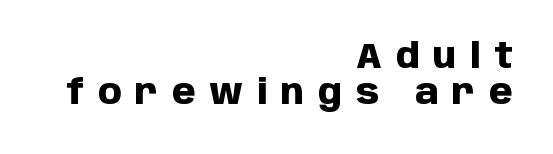
{"serif": "no", "italic": "no", "bold": "yes", "weight": "heavy", "width": "normal", "stroke_contrast": "low", "x_height": "large", "monospaced": "no", "underline": "no", "align": "right", "line_spacing": "tight", "line_spacing_ratio": 1.07, "letter_spacing": "wide", "letter_spacing_em": 0.4, "glyph_px": 34}
